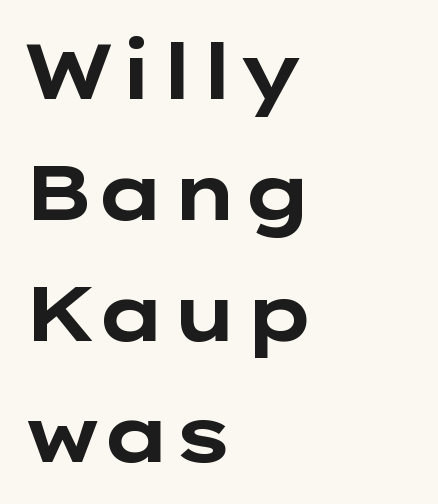
Q: Is the text bold? A: Yes.
Q: Is the text italic (slanted)? A: No, it is upright.
Q: Is the typeface a serif or a sans-serif typeface? A: Sans-serif.
Q: Is the text underlined? A: No.
Q: How is the paragraph aligned? A: Left-aligned.
Q: Is the spacing between letters normal or unusually wide? A: Normal.
Q: Is the spacing between lines tight, normal or loose? A: Normal.
Q: Width (condensed, normal, or wide)? A: Wide.
Q: Stroke contrast? A: Low.
Q: x-height? A: Medium.
Q: Monospaced? A: No.
